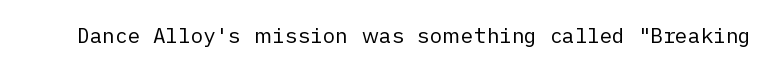
{"italic": "no", "bold": "no", "underline": "no", "letter_spacing": "normal", "letter_spacing_em": 0.0, "glyph_px": 21}
